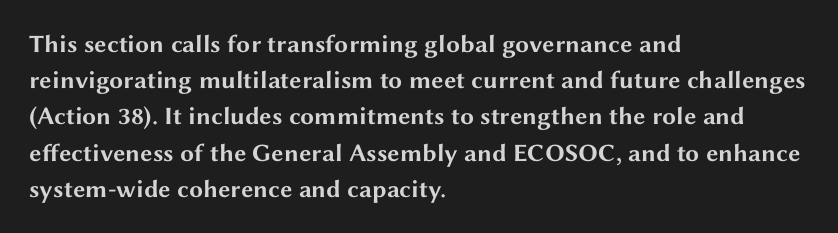
{"italic": "no", "bold": "yes", "underline": "no", "align": "left", "line_spacing": "normal", "line_spacing_ratio": 1.45, "letter_spacing": "normal", "letter_spacing_em": 0.0, "glyph_px": 25}
